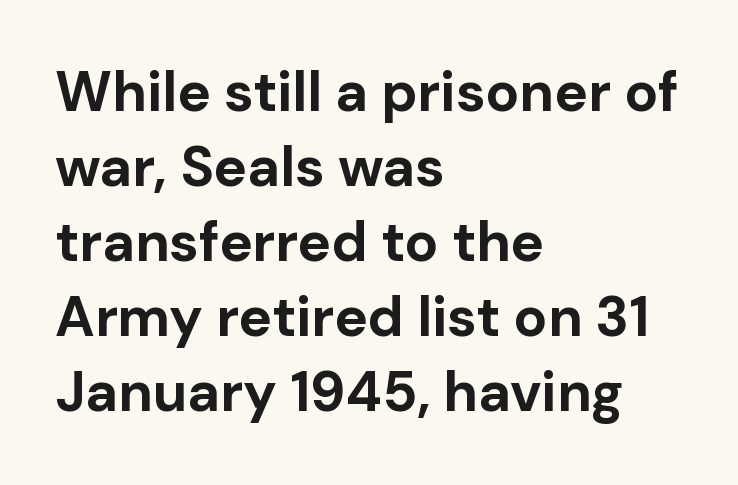
Q: Is the text bold? A: Yes.
Q: Is the text italic (slanted)? A: No, it is upright.
Q: Is the typeface a serif or a sans-serif typeface? A: Sans-serif.
Q: Is the text underlined? A: No.
Q: How is the paragraph aligned? A: Left-aligned.
Q: Is the spacing between letters normal or unusually wide? A: Normal.
Q: Is the spacing between lines tight, normal or loose? A: Normal.
Q: Width (condensed, normal, or wide)? A: Normal.
Q: Stroke contrast? A: Low.
Q: x-height? A: Medium.
Q: Monospaced? A: No.
